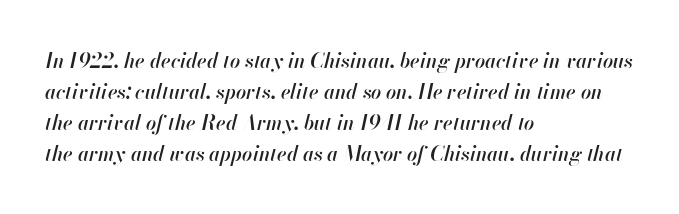
Q: Is the text bold? A: Semi-bold.
Q: Is the text italic (slanted)? A: Yes, it leans right by about 13 degrees.
Q: Is the text underlined? A: No.
Q: How is the paragraph aligned? A: Left-aligned.
Q: Is the spacing between letters normal or unusually wide? A: Normal.
Q: Is the spacing between lines tight, normal or loose? A: Normal.
